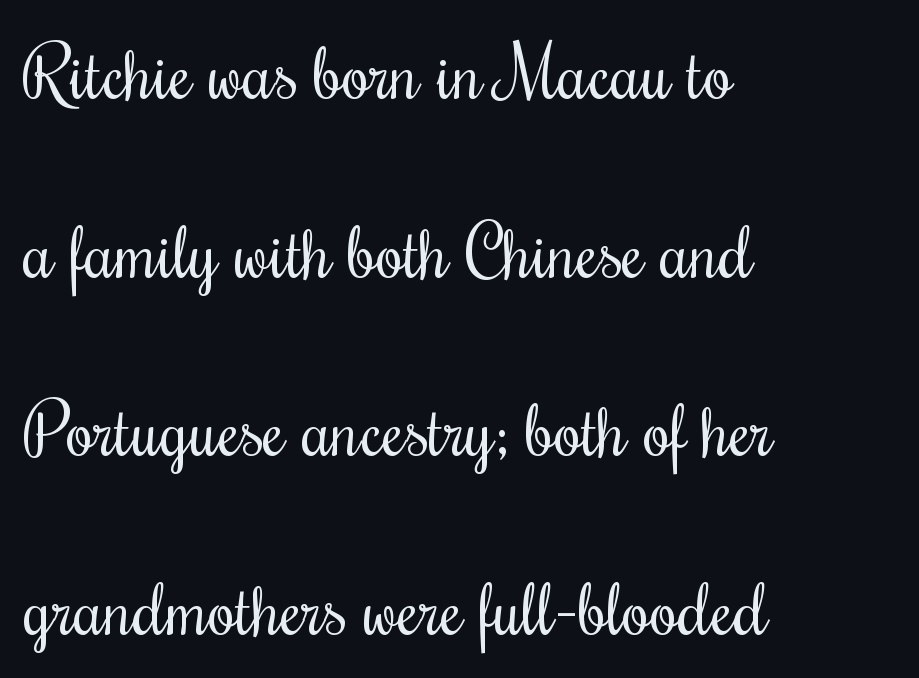
Q: Is the text bold? A: No.
Q: Is the text italic (slanted)? A: Yes.
Q: Is the typeface a serif or a sans-serif typeface? A: Serif.
Q: Is the text underlined? A: No.
Q: How is the paragraph aligned? A: Left-aligned.
Q: Is the spacing between letters normal or unusually wide? A: Normal.
Q: Is the spacing between lines tight, normal or loose? A: Loose.
Q: Width (condensed, normal, or wide)? A: Condensed.
Q: Stroke contrast? A: Medium.
Q: x-height? A: Small.
Q: Monospaced? A: No.
